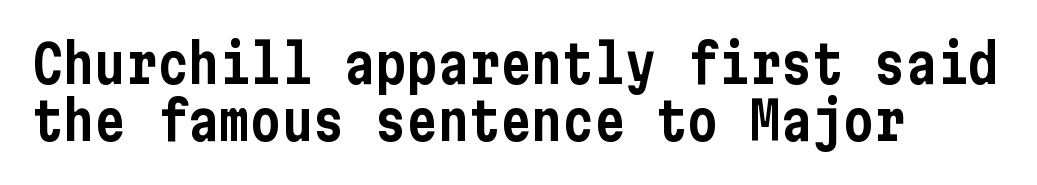
Note: no serifs on the glyphs. These lines keep a tight, regular rhythm from letter to letter. The designer dialed line spacing down below the default. Letters rest on an invisible, unmarked baseline.
